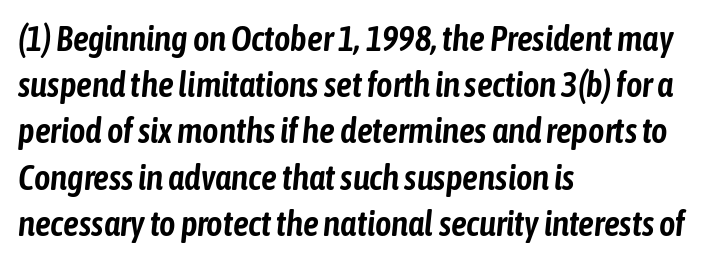
{"italic": "yes", "lean": "right", "slant_degrees": 6, "width": "condensed", "stroke_contrast": "low", "x_height": "medium", "monospaced": "no", "underline": "no", "align": "left", "line_spacing": "normal", "line_spacing_ratio": 1.32, "letter_spacing": "normal", "letter_spacing_em": 0.0, "glyph_px": 35}
